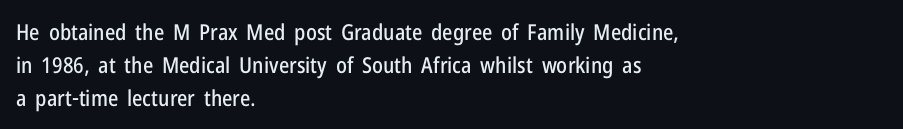
{"italic": "no", "underline": "no", "align": "left", "line_spacing": "normal", "line_spacing_ratio": 1.49, "letter_spacing": "normal", "letter_spacing_em": 0.0, "glyph_px": 22}
